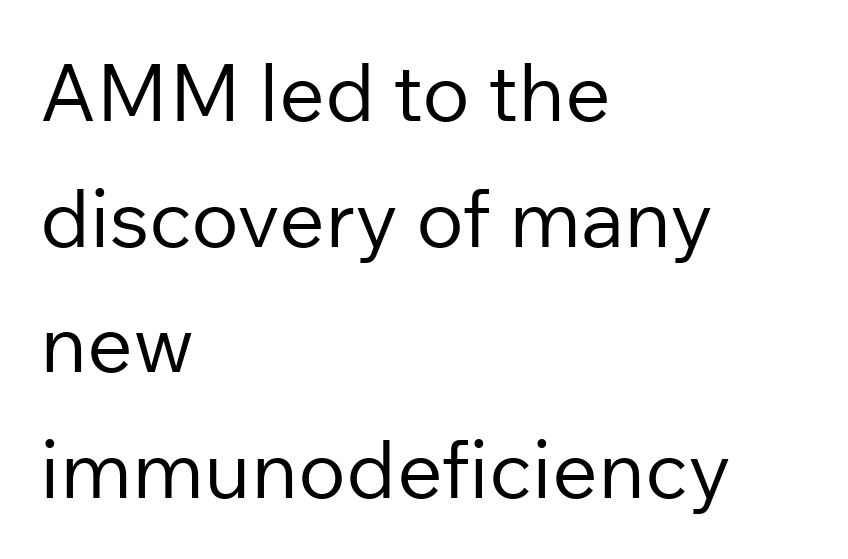
Q: Is the text bold? A: No.
Q: Is the text italic (slanted)? A: No, it is upright.
Q: Is the typeface a serif or a sans-serif typeface? A: Sans-serif.
Q: Is the text underlined? A: No.
Q: How is the paragraph aligned? A: Left-aligned.
Q: Is the spacing between letters normal or unusually wide? A: Normal.
Q: Is the spacing between lines tight, normal or loose? A: Normal.
Q: Width (condensed, normal, or wide)? A: Normal.
Q: Stroke contrast? A: Low.
Q: x-height? A: Medium.
Q: Monospaced? A: No.
